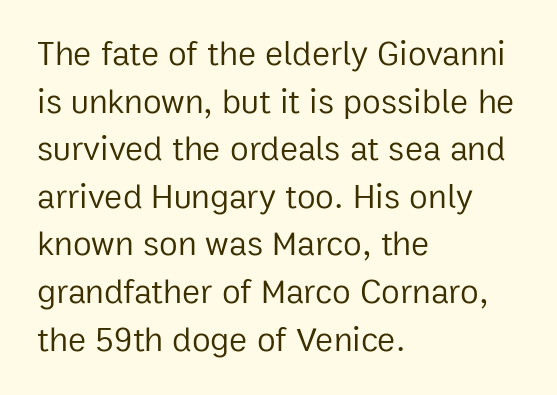
{"serif": "no", "italic": "no", "bold": "no", "weight": "regular", "width": "normal", "stroke_contrast": "low", "x_height": "medium", "monospaced": "no", "underline": "no", "align": "left", "line_spacing": "normal", "line_spacing_ratio": 1.4, "letter_spacing": "normal", "letter_spacing_em": 0.0, "glyph_px": 34}
